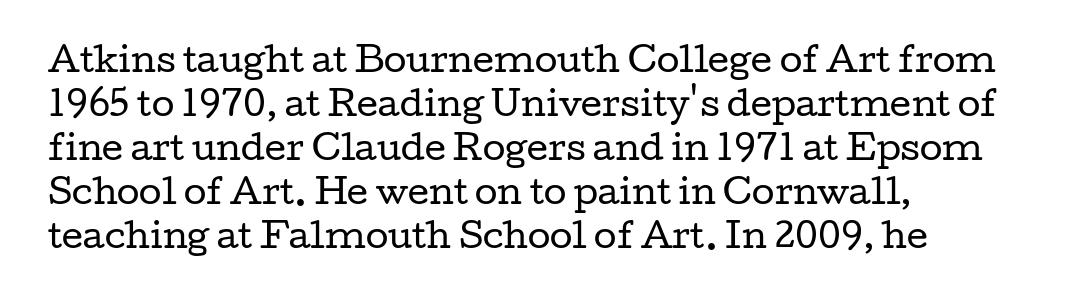
Style check: upright. Honestly, there is no underline to notice here at all. A light-to-regular cut is what we see here. These lines keep a tight, regular rhythm from letter to letter.
